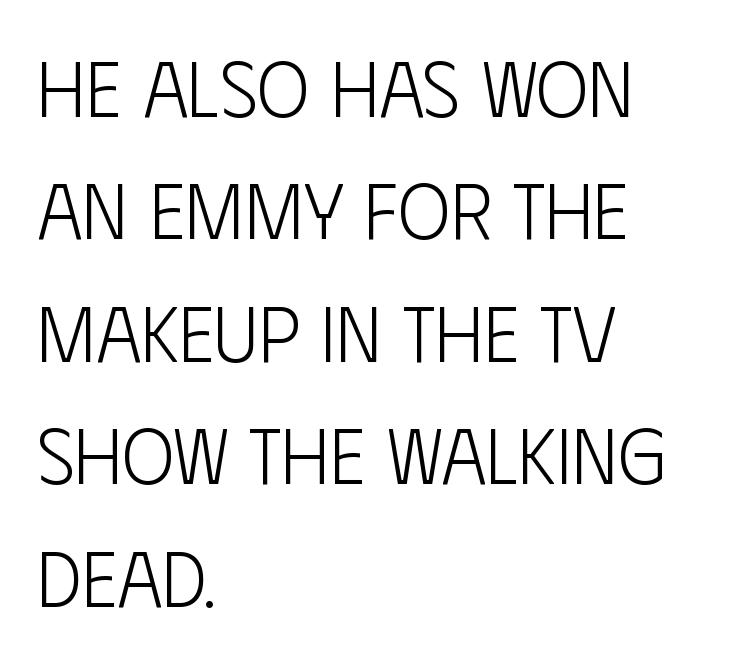
The image shows 78 px light, condensed sans-serif type, upright; set left-aligned, normal line spacing (1.57x), normal letter spacing, not underlined; low stroke contrast and a large x-height.
